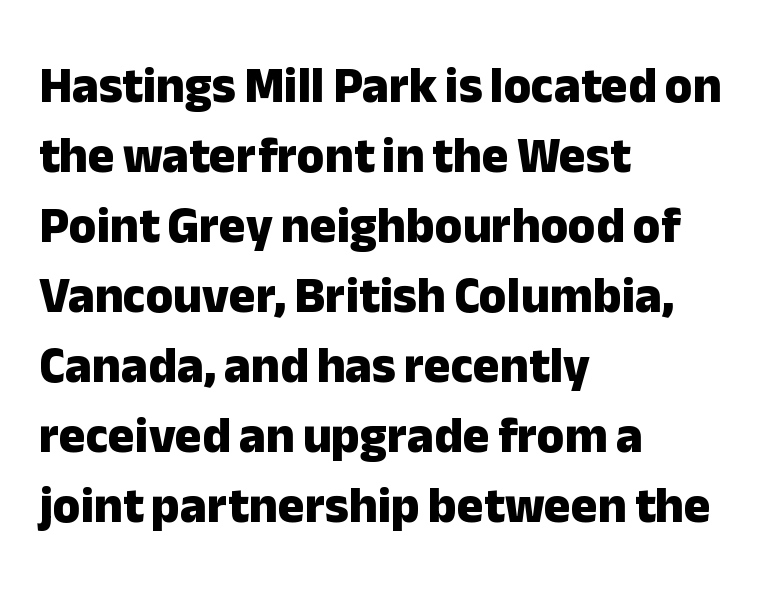
Leftover space on each line is placed entirely after the last word. Descenders are the only things crossing below the line. This is roman type, the default non-slanted kind. Is this a fixed-width face? No — the glyphs have proportional, varying widths. Type style note: lacks serifs. Chunky letters — that's bold for sure.
